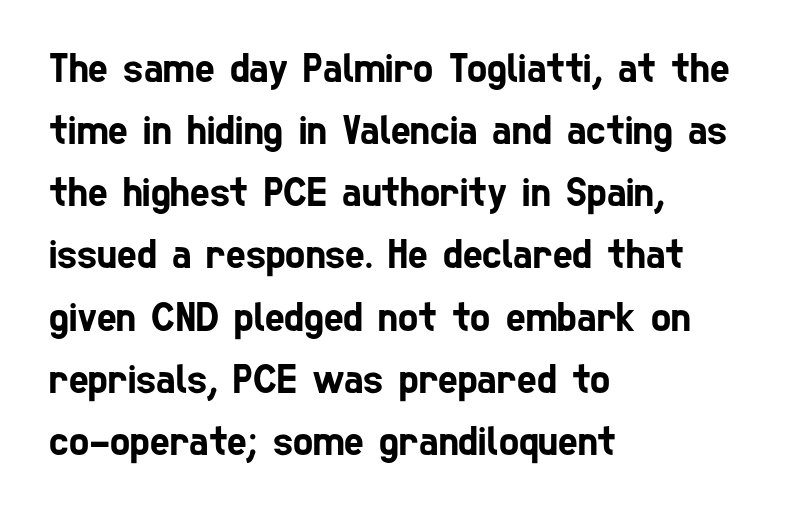
{"serif": "no", "width": "condensed", "stroke_contrast": "low", "x_height": "medium", "monospaced": "no", "underline": "no", "align": "left", "line_spacing": "normal", "line_spacing_ratio": 1.48, "letter_spacing": "normal", "letter_spacing_em": 0.0, "glyph_px": 42}
